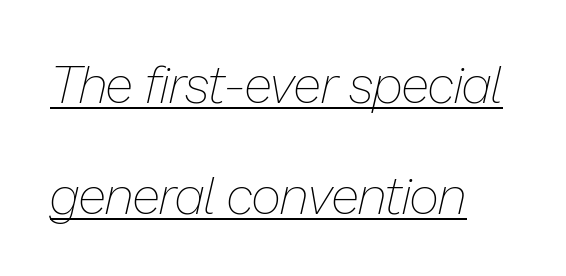
{"italic": "yes", "lean": "right", "slant_degrees": 13, "bold": "no", "weight": "thin", "width": "normal", "stroke_contrast": "low", "x_height": "medium", "monospaced": "no", "underline": "yes", "align": "left", "line_spacing": "loose", "line_spacing_ratio": 2.13, "letter_spacing": "normal", "letter_spacing_em": 0.0, "glyph_px": 52}
